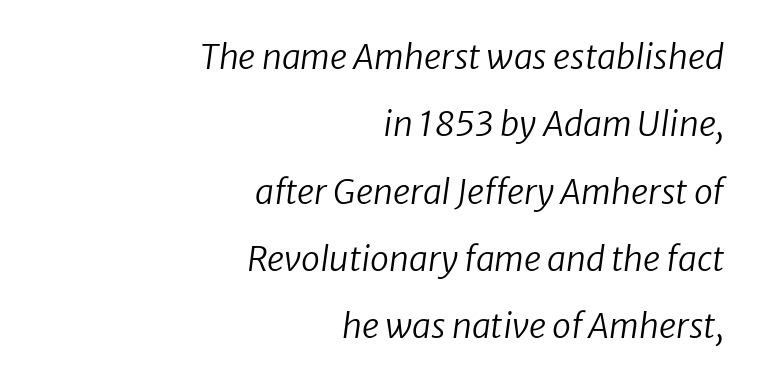
{"italic": "yes", "lean": "right", "slant_degrees": 8, "bold": "no", "weight": "regular", "width": "normal", "stroke_contrast": "low", "x_height": "medium", "monospaced": "no", "underline": "no", "align": "right", "line_spacing": "loose", "line_spacing_ratio": 1.98, "letter_spacing": "normal", "letter_spacing_em": 0.0, "glyph_px": 34}
